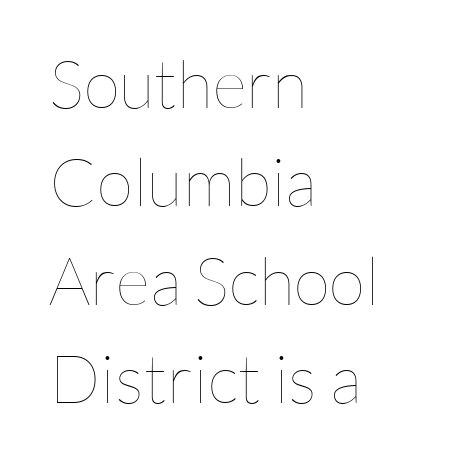
The image shows 67 px thin type, upright; set left-aligned, normal line spacing (1.47x), normal letter spacing, not underlined; low stroke contrast and a medium x-height.
